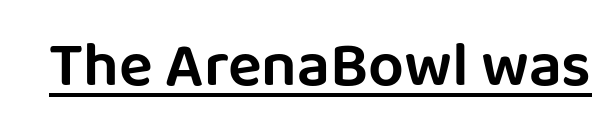
{"serif": "no", "italic": "no", "width": "normal", "stroke_contrast": "low", "x_height": "large", "monospaced": "no", "underline": "yes", "letter_spacing": "normal", "letter_spacing_em": 0.0, "glyph_px": 63}
